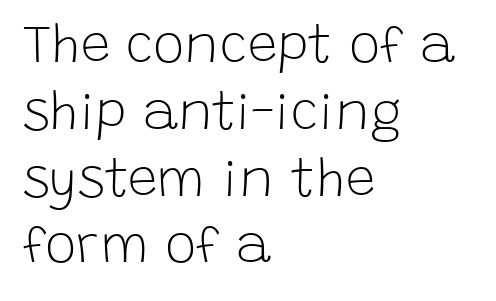
This sample is left-justified, so line endings fall wherever the words run out. The rendering shows plain stroke endings on the letterforms — a sans-serif design. Notice how descenders clear the ascenders below comfortably — that's standard leading. The letters stand straight up with perfectly vertical stems. This sample has the flowing, uneven cadence of proportional lettering.
